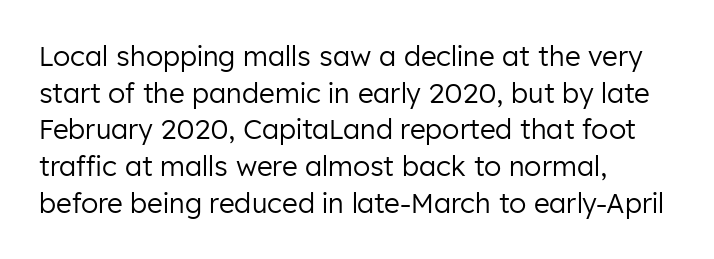
Reading down the block, your eye returns to a fixed left position each line. Do the letters lean? They stand straight. The strip under each line holds only bare page. Bold? No — there's no thickening of the strokes. Line spacing here is normal. Glyph-to-glyph distance matches everyday printed text.
